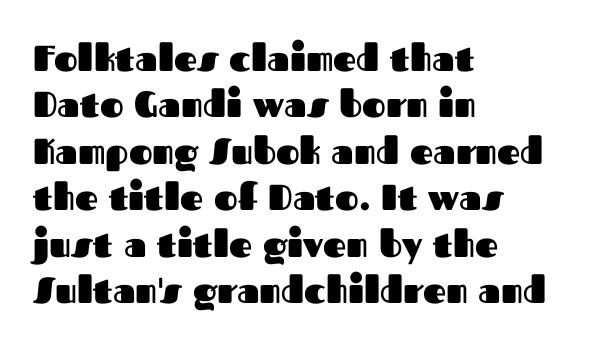
The image shows 36 px heavy sans-serif type, upright; set left-aligned, normal line spacing (1.29x), normal letter spacing, not underlined; medium stroke contrast and a medium x-height.
